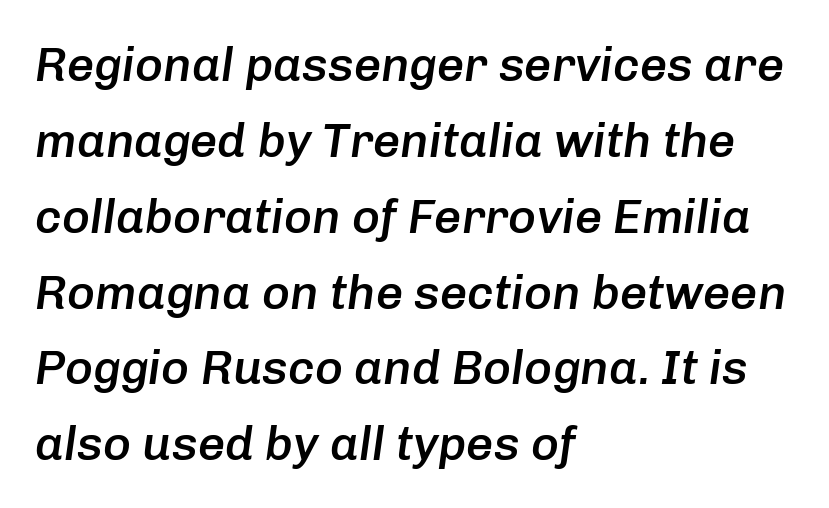
Horizontal alignment here is leftward, the default for most running prose. Nobody touched the tracking dial on this one. The rendering uses natural spacing where letterforms have individual widths. The vertical gap from one line to the next is medium. Notice how the stems are inclined rather than vertical — that's the hallmark of italics.
